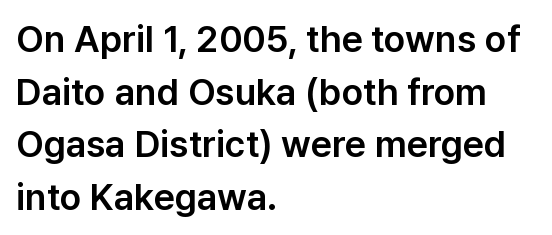
The image shows 37 px sans-serif type, upright; set left-aligned, normal line spacing (1.42x), normal letter spacing, not underlined; low stroke contrast and a medium x-height.
